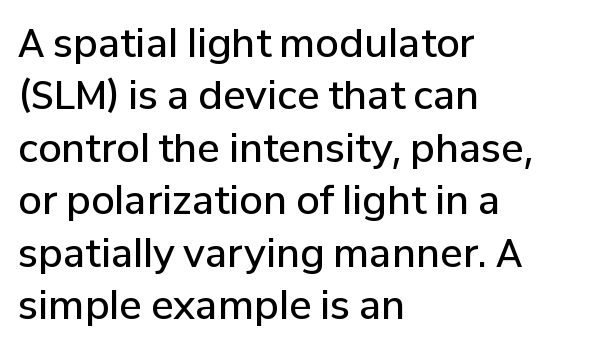
Alignment: flush left. Regarding leading, the lines here are spaced in the standard way. Spacing verdict: proportional, widths tailored to each character. Has an underline been added? It has not. A sans-serif font was chosen for this passage. Posture: straight, roman, zero tilt.
